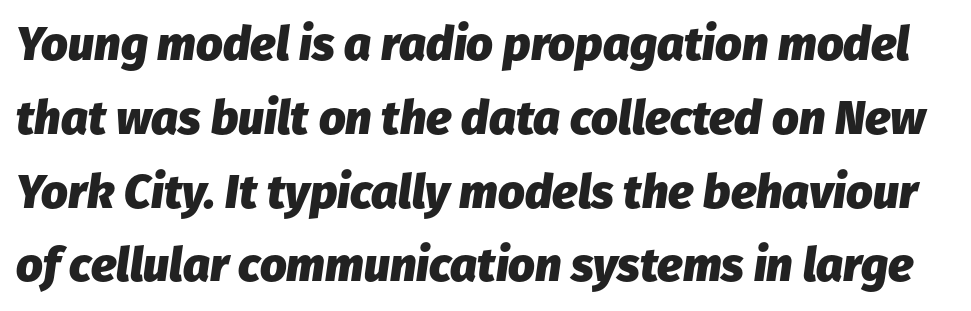
{"italic": "yes", "lean": "right", "slant_degrees": 8, "bold": "yes", "weight": "heavy", "width": "normal", "stroke_contrast": "low", "x_height": "medium", "monospaced": "no", "underline": "no", "line_spacing": "normal", "line_spacing_ratio": 1.57, "letter_spacing": "normal", "letter_spacing_em": 0.0, "glyph_px": 47}
